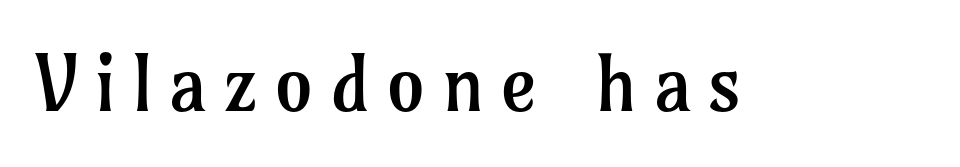
The image shows 77 px regular-weight serif type, upright; set unusually wide letter spacing (+0.21 em), not underlined; low stroke contrast and a medium x-height.
